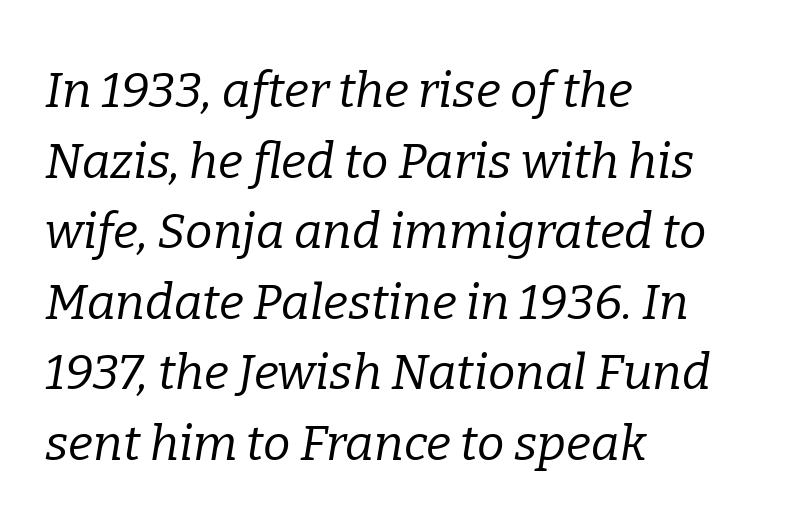
The image shows 49 px regular-weight serif type, italic (leaning right); set left-aligned, normal line spacing (1.44x), normal letter spacing, not underlined; low stroke contrast and a medium x-height.
